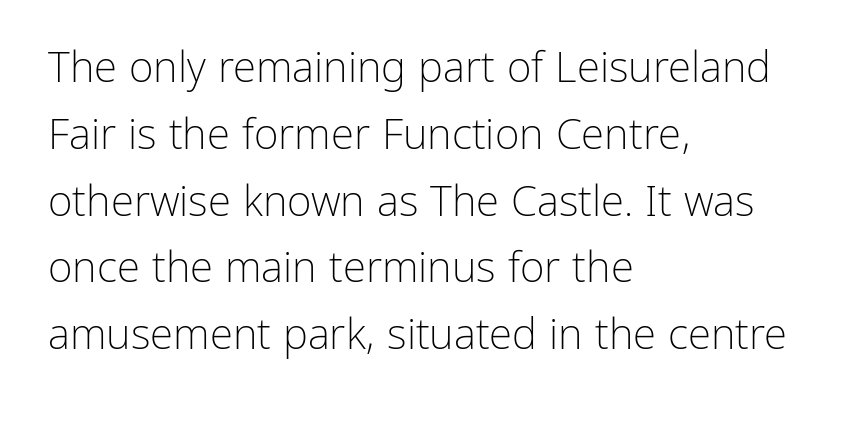
The image shows 42 px light sans-serif type, upright; set left-aligned, normal line spacing (1.59x), normal letter spacing, not underlined; low stroke contrast and a medium x-height.
